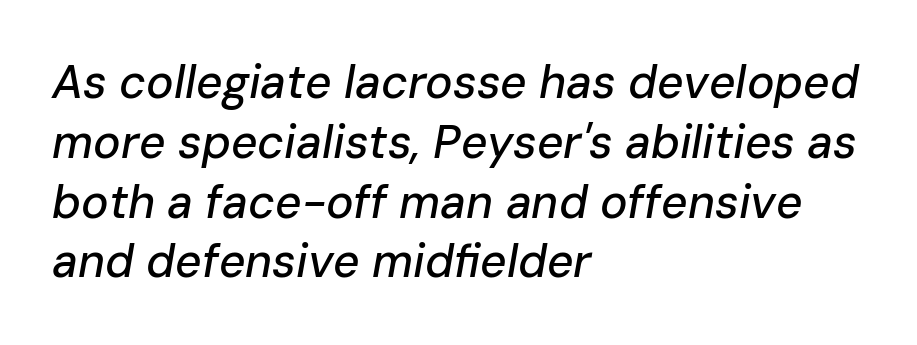
Q: Is the text italic (slanted)? A: Yes, it leans right by about 10 degrees.
Q: Is the text underlined? A: No.
Q: How is the paragraph aligned? A: Left-aligned.
Q: Is the spacing between letters normal or unusually wide? A: Normal.
Q: Is the spacing between lines tight, normal or loose? A: Normal.
Q: Width (condensed, normal, or wide)? A: Normal.
Q: Stroke contrast? A: Low.
Q: x-height? A: Medium.
Q: Monospaced? A: No.
